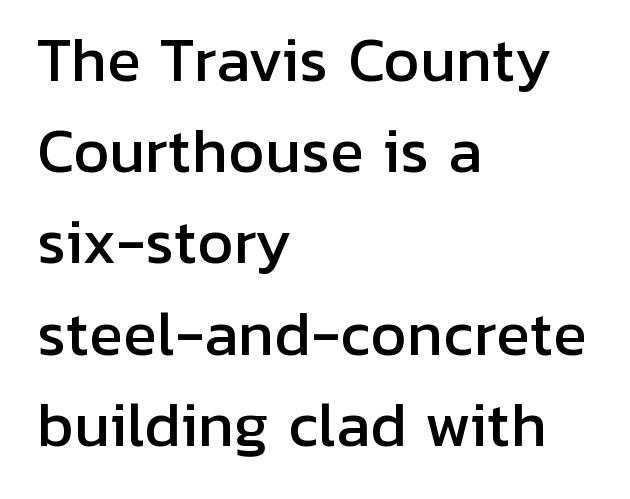
Q: Is the text italic (slanted)? A: No, it is upright.
Q: Is the typeface a serif or a sans-serif typeface? A: Sans-serif.
Q: Is the text underlined? A: No.
Q: How is the paragraph aligned? A: Left-aligned.
Q: Is the spacing between letters normal or unusually wide? A: Normal.
Q: Is the spacing between lines tight, normal or loose? A: Normal.
Q: Width (condensed, normal, or wide)? A: Normal.
Q: Stroke contrast? A: Low.
Q: x-height? A: Medium.
Q: Monospaced? A: No.
